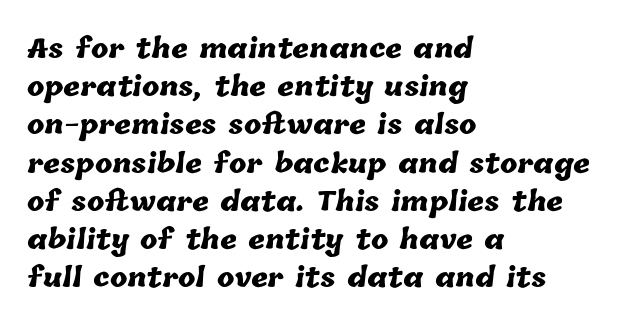
{"bold": "yes", "underline": "no", "align": "left", "line_spacing": "normal", "line_spacing_ratio": 1.47, "letter_spacing": "normal", "letter_spacing_em": 0.0, "glyph_px": 26}
